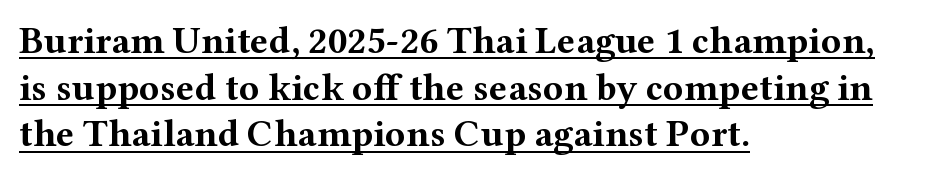
Q: Is the text bold? A: Yes.
Q: Is the text italic (slanted)? A: No, it is upright.
Q: Is the typeface a serif or a sans-serif typeface? A: Serif.
Q: Is the text underlined? A: Yes.
Q: How is the paragraph aligned? A: Left-aligned.
Q: Is the spacing between letters normal or unusually wide? A: Normal.
Q: Width (condensed, normal, or wide)? A: Wide.
Q: Stroke contrast? A: Medium.
Q: x-height? A: Medium.
Q: Monospaced? A: No.
